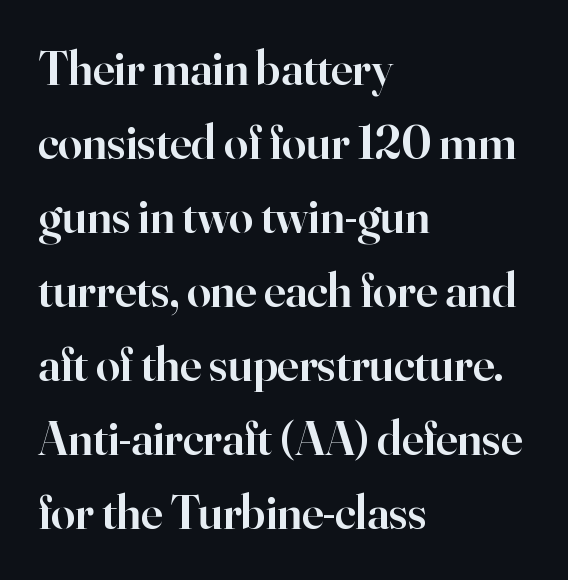
Q: Is the text bold? A: Semi-bold.
Q: Is the text italic (slanted)? A: No, it is upright.
Q: Is the typeface a serif or a sans-serif typeface? A: Serif.
Q: Is the text underlined? A: No.
Q: How is the paragraph aligned? A: Left-aligned.
Q: Is the spacing between letters normal or unusually wide? A: Normal.
Q: Is the spacing between lines tight, normal or loose? A: Normal.
Q: Width (condensed, normal, or wide)? A: Normal.
Q: Stroke contrast? A: High.
Q: x-height? A: Small.
Q: Monospaced? A: No.
